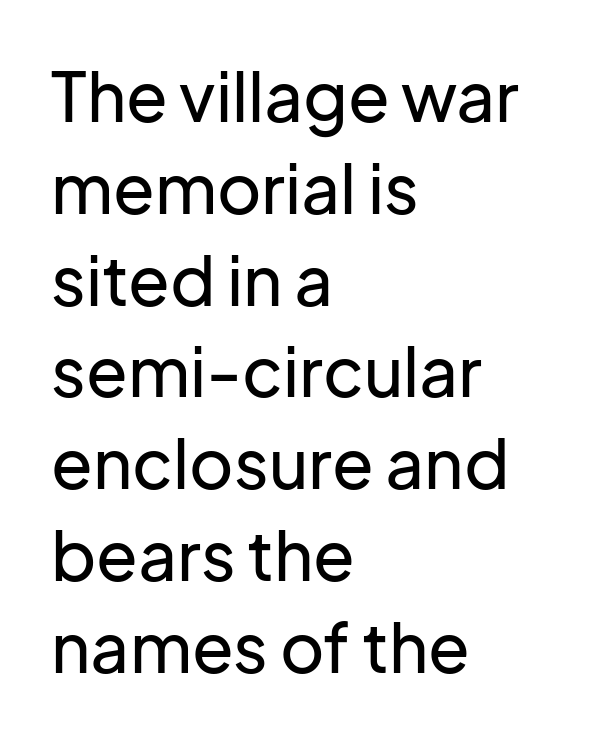
{"serif": "no", "italic": "no", "width": "normal", "stroke_contrast": "low", "x_height": "medium", "monospaced": "no", "underline": "no", "align": "left", "line_spacing": "normal", "line_spacing_ratio": 1.35, "letter_spacing": "normal", "letter_spacing_em": 0.0, "glyph_px": 68}
